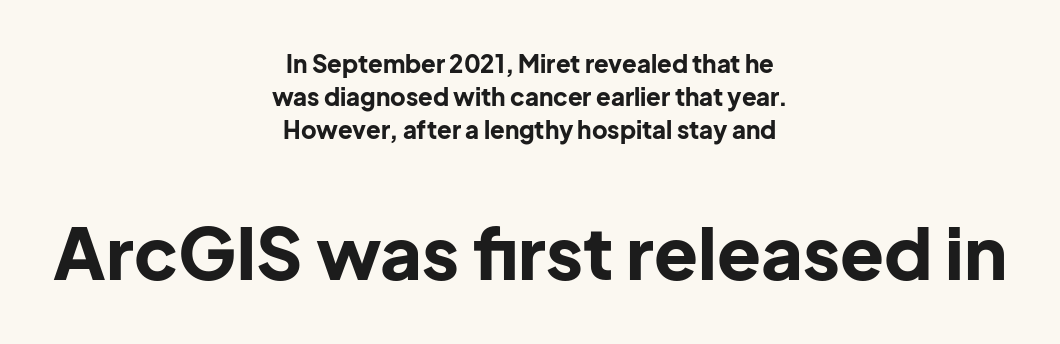
{"serif": "no", "italic": "no", "bold": "yes", "weight": "bold", "width": "normal", "stroke_contrast": "low", "x_height": "medium", "monospaced": "no", "underline": "no", "align": "center", "line_spacing": "normal", "line_spacing_ratio": 1.38, "letter_spacing": "normal", "letter_spacing_em": 0.0, "larger_block": "second", "size_ratio": 3.0, "glyph_px": 72}
